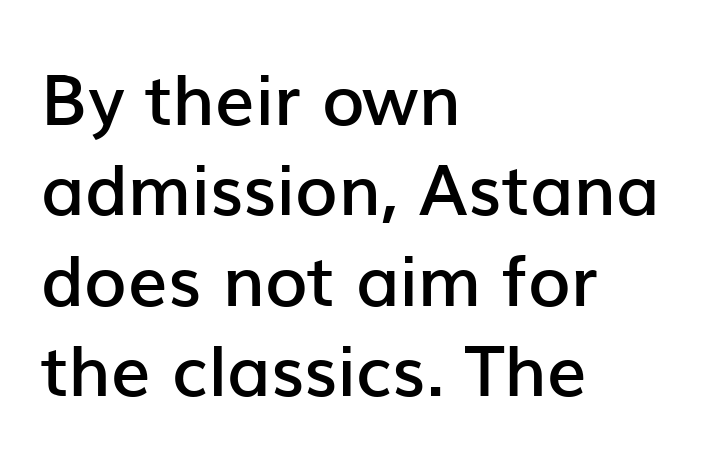
Leading: standard. The axis of the letterforms is exactly vertical. Observe the absence of serifs on each vertical stroke in this sample. The characters look somewhat weighty, a semibold short of true bold. Note the varied advance widths — an 'i' is clearly narrower than an 'm'.
